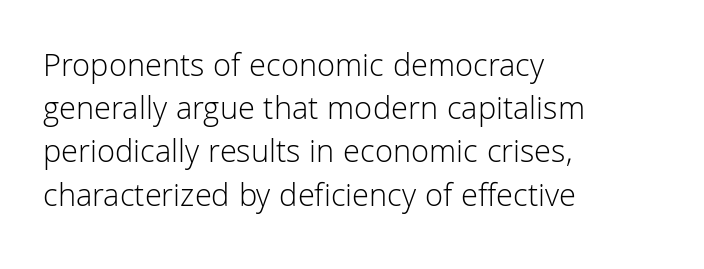
{"serif": "no", "italic": "no", "bold": "no", "weight": "light", "width": "normal", "stroke_contrast": "low", "x_height": "medium", "monospaced": "no", "underline": "no", "align": "left", "line_spacing": "normal", "line_spacing_ratio": 1.31, "letter_spacing": "normal", "letter_spacing_em": 0.0, "glyph_px": 33}
